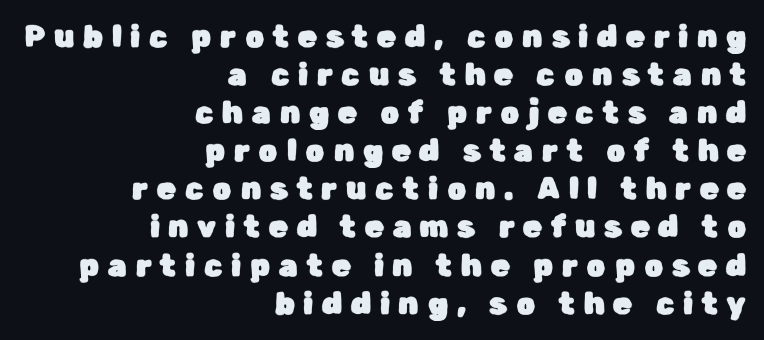
Anything drawn beneath the words? Only blank space. All the whitespace from short lines collects on the left. The designer left line spacing at the default. The type sits square on the baseline with zero lean. Inter-character spacing is expanded well beyond the font's built-in metrics. Does the type have serifs? No, each stem ends abruptly.
